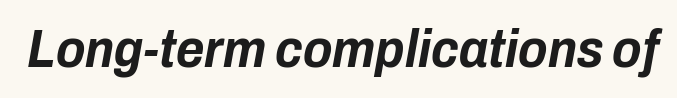
You could call the tracking neutral — neither tight nor loose. Unmarked baselines from the first word to the last. Note the varied advance widths — an 'i' is clearly narrower than an 'm'. Italic: yes, the glyphs are oblique. The rendering uses a bold face; every stroke is thick and dark.
